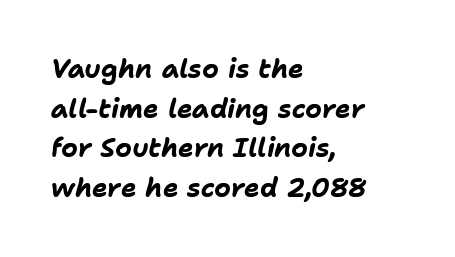
The image shows 26 px bold type, italic (leaning right); set left-aligned, normal line spacing (1.52x), normal letter spacing, not underlined.
